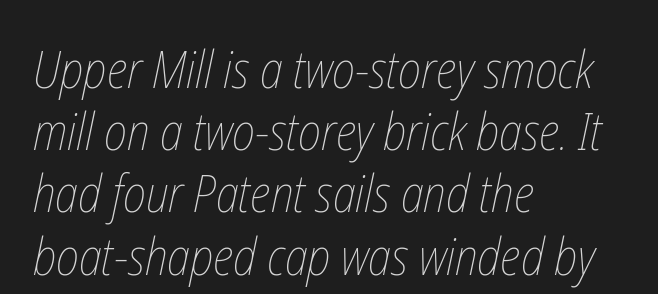
The image shows 51 px thin, condensed type; set left-aligned, line spacing 1.22x, normal letter spacing, not underlined; low stroke contrast and a medium x-height.
